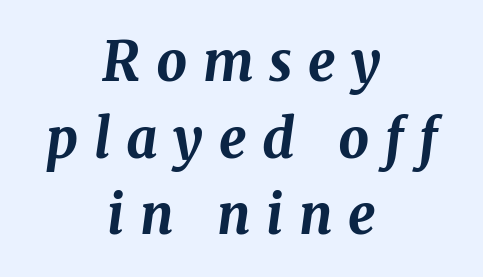
Vertically, the passage feels balanced, rows spaced as you'd expect. These lines were composed using italics. These lines are rendered in a variable-pitch font. Horizontal alignment here is central, giving a formal, balanced look.
